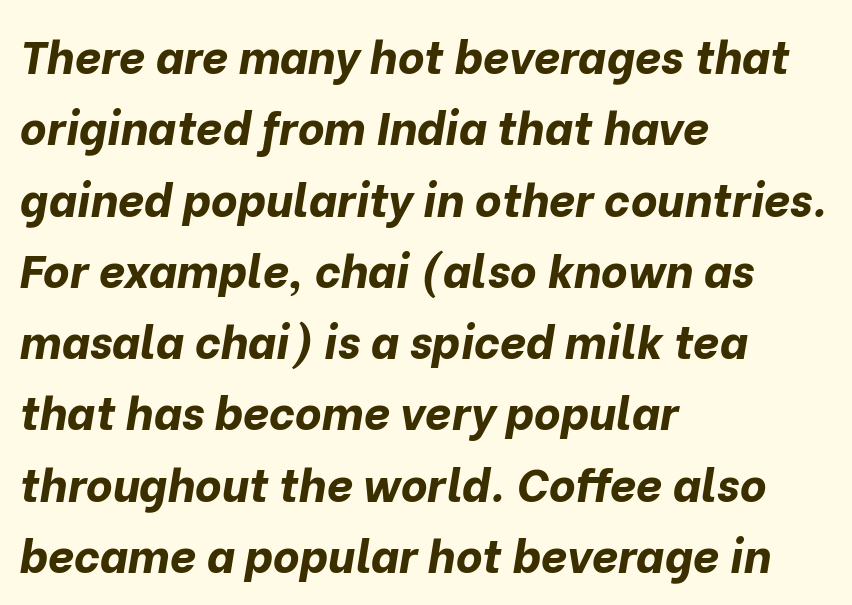
The image shows 46 px bold type, italic (leaning right); set left-aligned, normal line spacing (1.55x), normal letter spacing, not underlined; low stroke contrast and a medium x-height.
